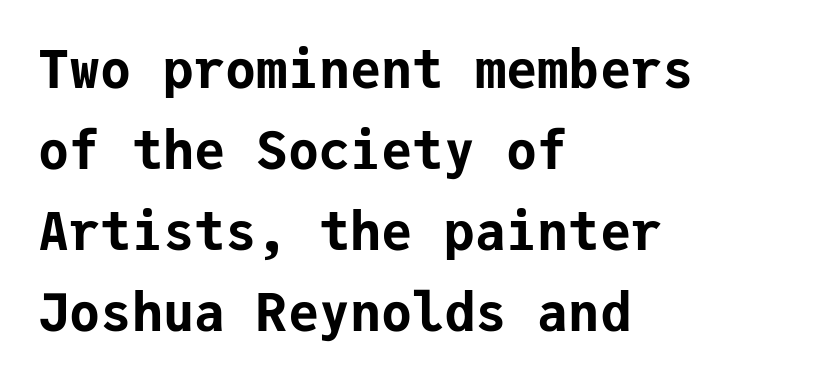
The face used here is rendered with its standard letterfit. Monospaced: the letters line up in strict vertical columns. The line-height multiplier appears to be the usual default. The typography opts for an upright posture over an oblique one. The typesetting leans heavy: a genuine bold.
